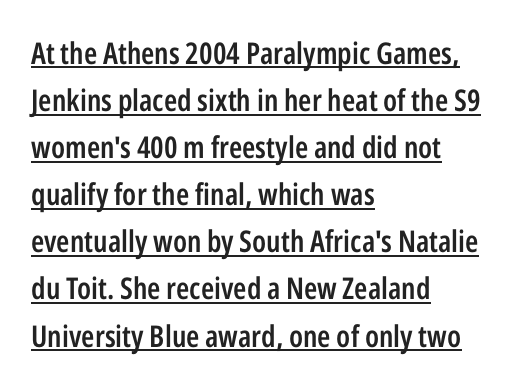
Italic? Not at all — the glyphs are vertical. Looks like regular typesetting: each glyph gets only the width it needs. Here the glyphs are tracked normally, forming tight word shapes. Decoration check: the copy is underlined. Stroke thickness is moderately raised; the sample reads as semibold.
